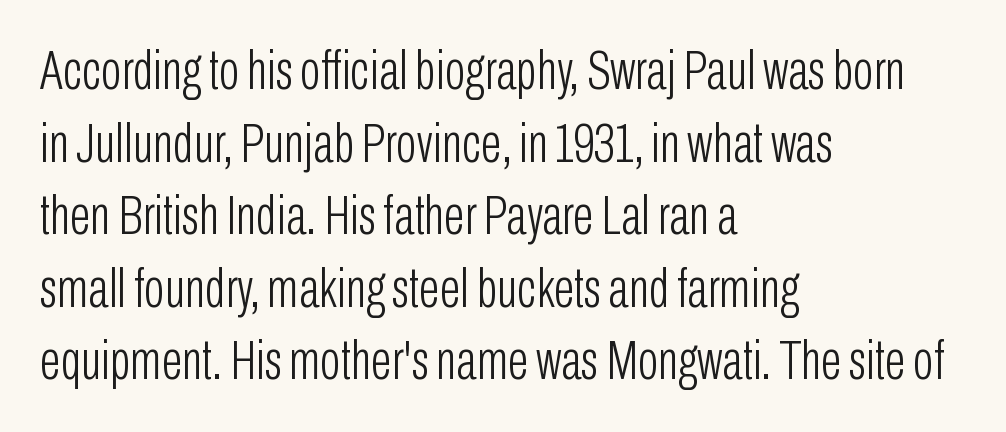
Character widths vary here, with narrow letters taking less room than wide ones. Vertical spacing — default. The string is rendered with underlining switched off. Visually the block forms a straight wall on the left and a jagged coastline on the right.
